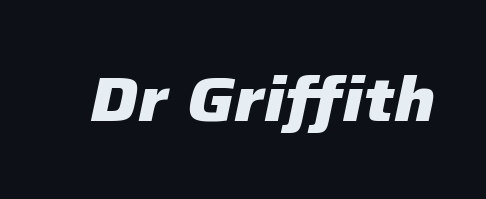
The image shows 62 px heavy type, italic (leaning right); set normal letter spacing, not underlined; low stroke contrast and a medium x-height.
